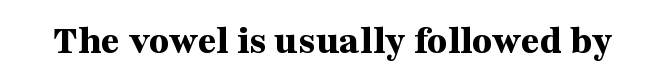
{"serif": "yes", "italic": "no", "bold": "yes", "weight": "bold", "width": "wide", "stroke_contrast": "medium", "x_height": "medium", "monospaced": "no", "underline": "no", "letter_spacing": "normal", "letter_spacing_em": 0.0, "glyph_px": 41}
